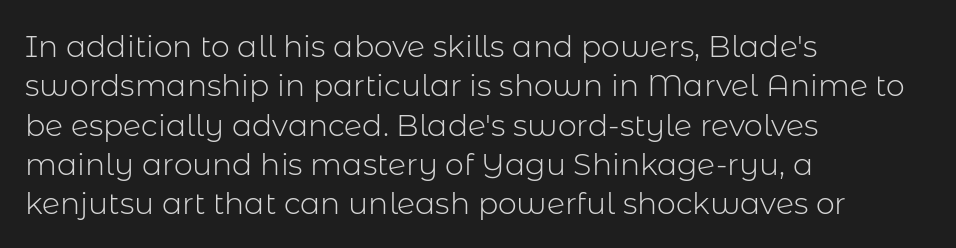
{"serif": "no", "italic": "no", "bold": "no", "weight": "light", "width": "normal", "stroke_contrast": "low", "x_height": "medium", "monospaced": "no", "underline": "no", "align": "left", "line_spacing": "normal", "line_spacing_ratio": 1.31, "letter_spacing": "normal", "letter_spacing_em": 0.0, "glyph_px": 30}
